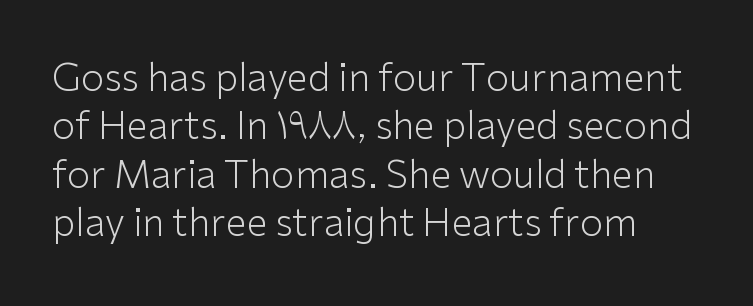
The image shows 38 px light sans-serif type, upright; set normal line spacing (1.27x), normal letter spacing, not underlined; low stroke contrast and a medium x-height.
